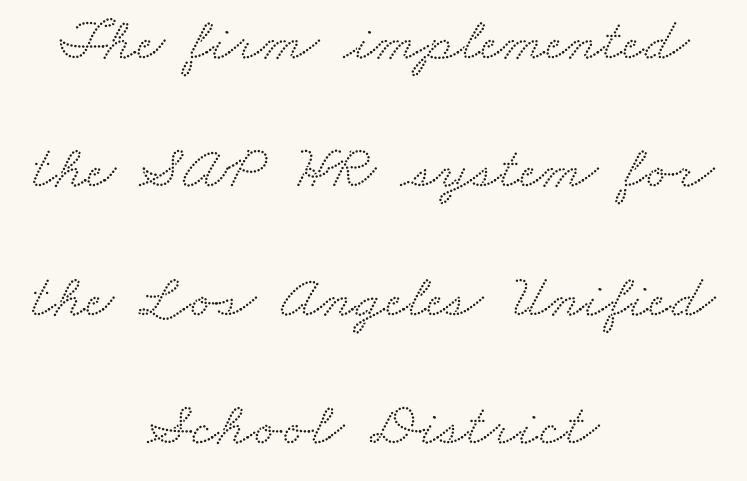
Q: Is the typeface a serif or a sans-serif typeface? A: Serif.
Q: Is the text underlined? A: No.
Q: How is the paragraph aligned? A: Centered.
Q: Is the spacing between letters normal or unusually wide? A: Normal.
Q: Is the spacing between lines tight, normal or loose? A: Loose.
Q: Width (condensed, normal, or wide)? A: Wide.
Q: Stroke contrast? A: Medium.
Q: x-height? A: Small.
Q: Monospaced? A: No.
